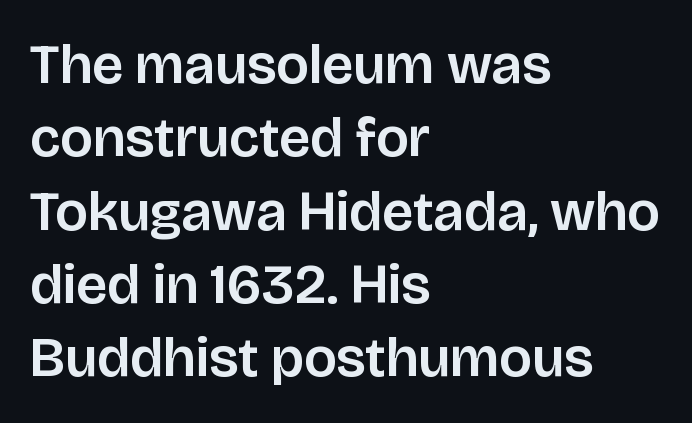
Characters remain perfectly vertical along every line. Character widths vary here, with narrow letters taking less room than wide ones. Students, observe: this is what conventionally led text looks like. In CSS terms this would be text-align: left. Examine the stroke ends and you'll find no serifs. The strip under each line holds only bare page.
